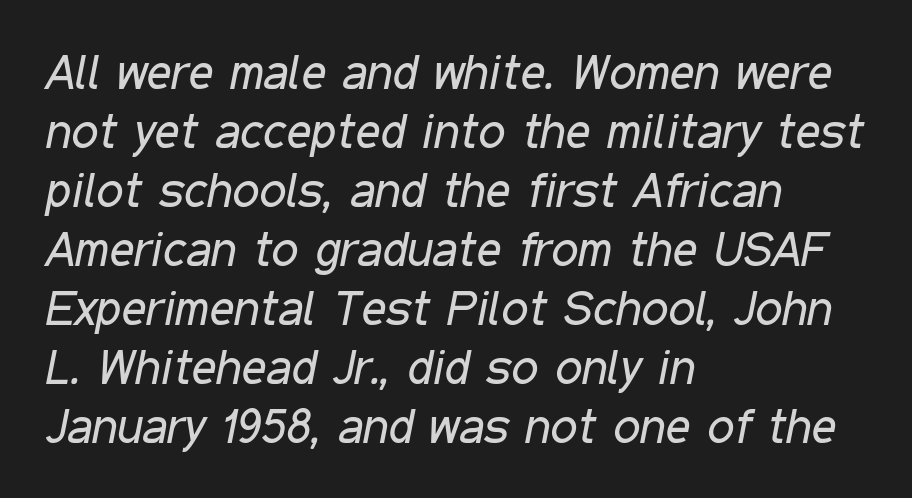
Q: Is the text bold? A: No.
Q: Is the text italic (slanted)? A: Yes, it leans right by about 11 degrees.
Q: Is the text underlined? A: No.
Q: How is the paragraph aligned? A: Left-aligned.
Q: Is the spacing between letters normal or unusually wide? A: Normal.
Q: Width (condensed, normal, or wide)? A: Condensed.
Q: Stroke contrast? A: Low.
Q: x-height? A: Medium.
Q: Monospaced? A: No.
